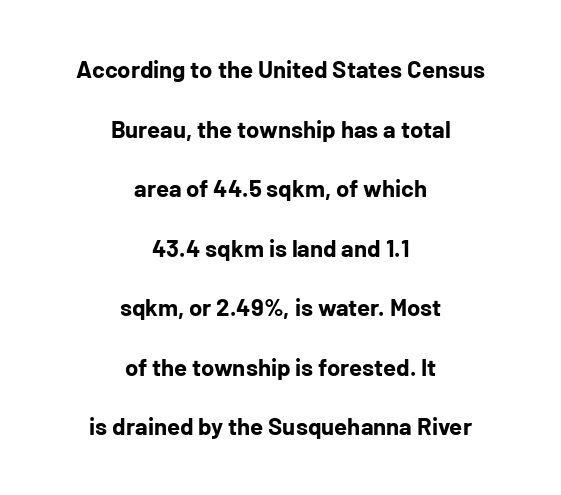
The image shows 24 px bold type, upright; set centered, loose line spacing (2.48x), normal letter spacing, not underlined.
